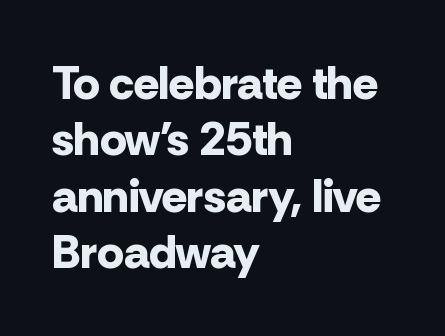
Q: Is the text bold? A: Yes.
Q: Is the text italic (slanted)? A: No, it is upright.
Q: Is the typeface a serif or a sans-serif typeface? A: Sans-serif.
Q: Is the text underlined? A: No.
Q: How is the paragraph aligned? A: Left-aligned.
Q: Is the spacing between letters normal or unusually wide? A: Normal.
Q: Width (condensed, normal, or wide)? A: Normal.
Q: Stroke contrast? A: Low.
Q: x-height? A: Medium.
Q: Monospaced? A: No.
